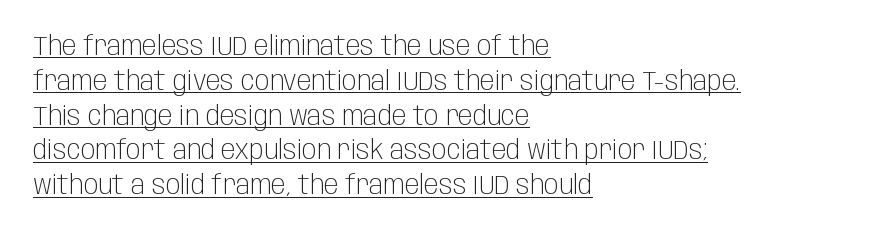
Tracking value appears to be zero — textbook default spacing. Caption: lettering with a line underneath. Every character sits straight up, as roman type does. Heaviness? Minimal to ordinary, like unemphasized prose. The space between consecutive lines is moderate.
